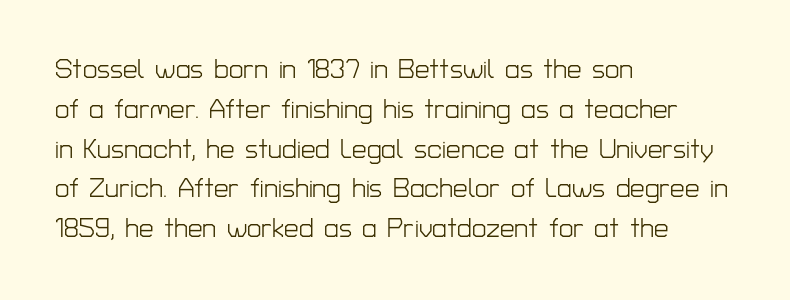
Nobody touched the tracking dial on this one. Line starts are locked; line ends wander. The block of text has a typical density, with ordinary space between rows. The glyphs are unaccompanied by any horizontal stroke below them. Notice how the stems are strictly vertical — no italics here. These glyphs show unthickened strokes, regular width or finer.
